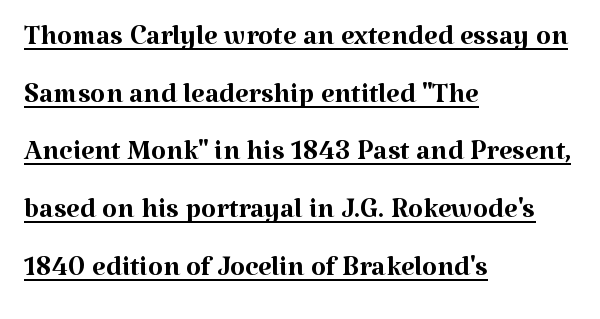
The strokes carry an ordinary text weight at most. In designer terms, the underline attribute is active on this setting. This sample uses a serif face. The lettering stays uniformly vertical, giving the passage a roman look. Caption: standard tracking, unaltered. Reading down the block, your eye returns to a fixed left position each line.
